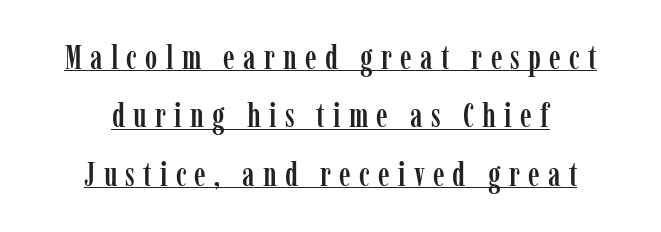
The image shows 33 px condensed serif type, upright; set centered, line spacing 1.77x, unusually wide letter spacing (+0.25 em), underlined; low stroke contrast and a medium x-height.
